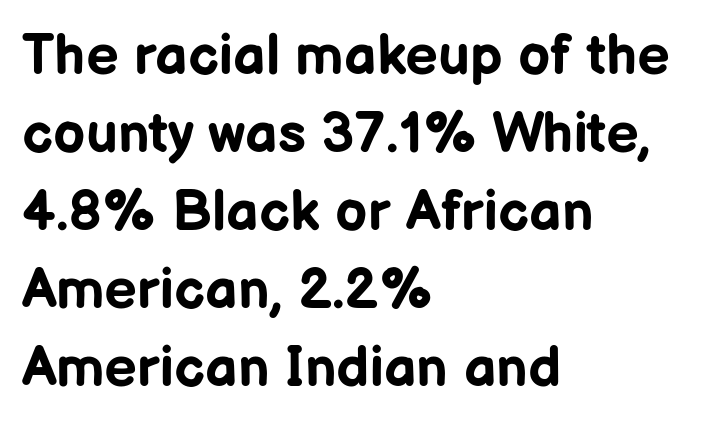
The image shows 57 px bold sans-serif type, upright; set left-aligned, normal line spacing (1.37x), normal letter spacing, not underlined; low stroke contrast and a medium x-height.
